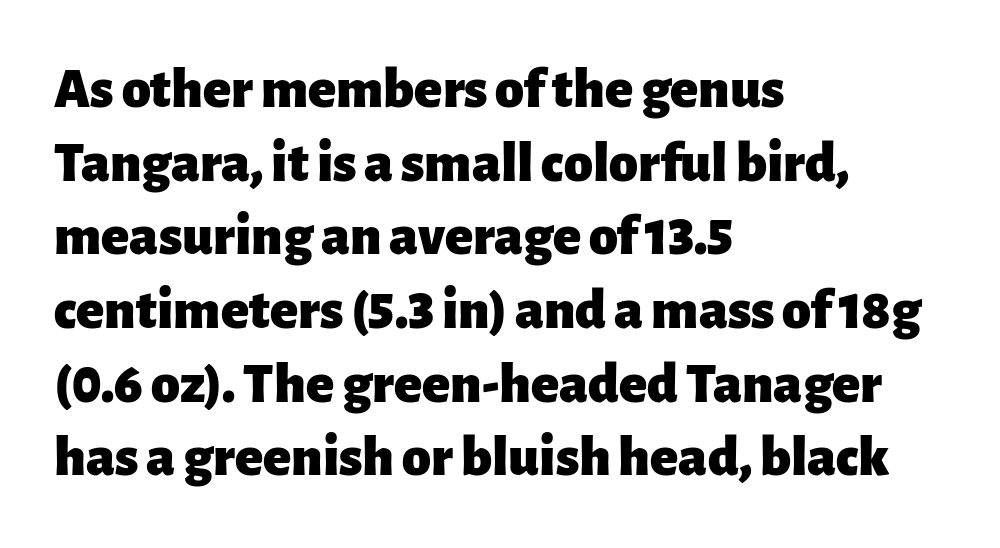
These lines are composed in type without serifs. How would I describe the line gaps? Plain and ordinary. The passage is arranged the way most books set body copy — flush left. Look at the tracking — it's just the regular setting, nothing added. Rendered with straight, roman letterforms. Plenty of ink on the page — the face is bold.
